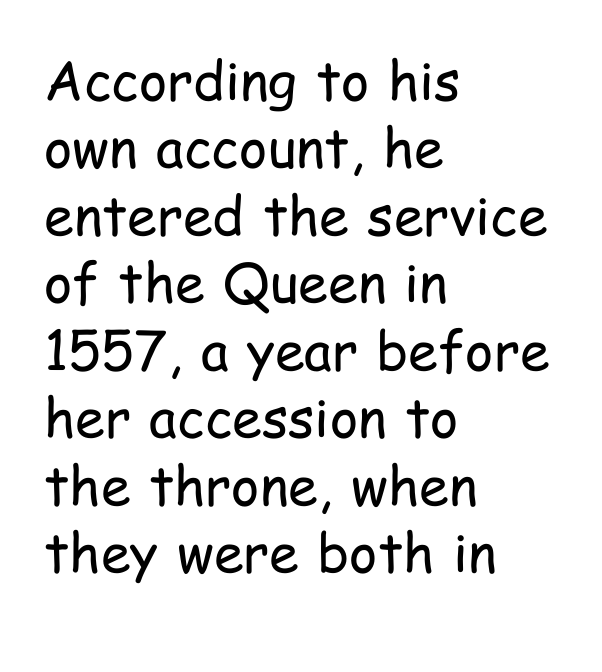
{"serif": "no", "italic": "no", "bold": "no", "weight": "regular", "width": "condensed", "stroke_contrast": "low", "x_height": "medium", "monospaced": "no", "underline": "no", "align": "left", "line_spacing": "normal", "line_spacing_ratio": 1.25, "letter_spacing": "normal", "letter_spacing_em": 0.0, "glyph_px": 54}
